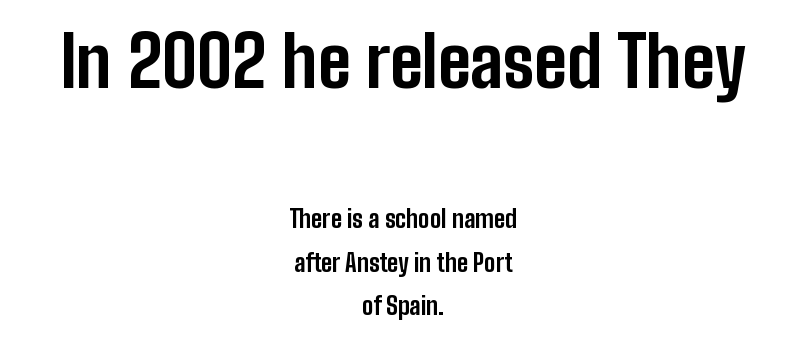
Large over small — that's the arrangement of the two blocks here. The type sits square on the baseline with zero lean. Horizontally, the lines are justified to the midpoint only. The sample has been set heavy, in full bold. Think of a printed novel: that variable character pitch is what you see here.
